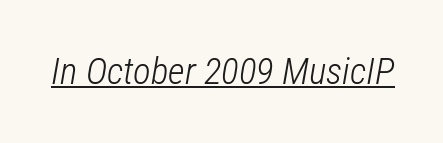
{"italic": "yes", "lean": "right", "slant_degrees": 12, "bold": "no", "weight": "light", "width": "condensed", "stroke_contrast": "low", "x_height": "medium", "monospaced": "no", "underline": "yes", "letter_spacing": "normal", "letter_spacing_em": 0.0, "glyph_px": 37}
